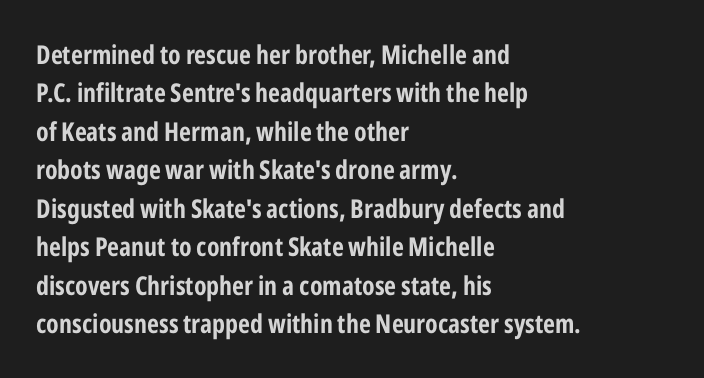
The image shows 26 px text type, upright; set left-aligned, normal line spacing (1.48x), normal letter spacing, not underlined.
